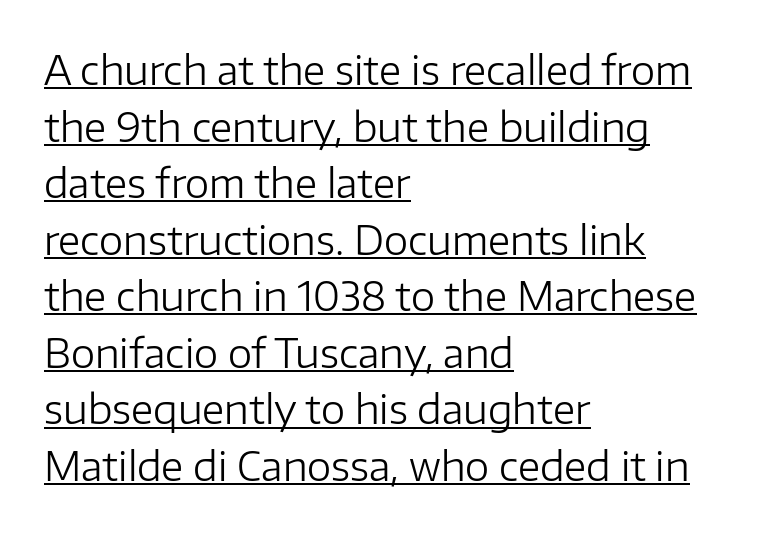
{"serif": "no", "italic": "no", "bold": "no", "weight": "regular", "width": "normal", "stroke_contrast": "low", "x_height": "medium", "monospaced": "no", "underline": "yes", "align": "left", "line_spacing": "normal", "line_spacing_ratio": 1.45, "letter_spacing": "normal", "letter_spacing_em": 0.0, "glyph_px": 39}
